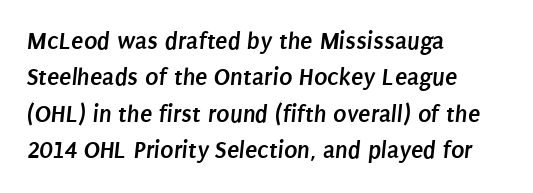
Compared with typical paragraphs, the rows here are spaced about the same. Weight check: bold — yes, fully. Caption: multi-line text, flush left, ragged right. The face used here is rendered with its standard letterfit. The strip under each line holds only bare page.
